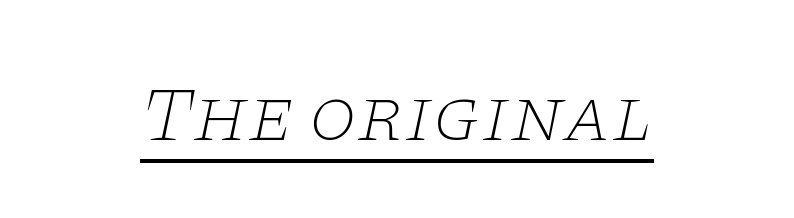
The image shows 78 px thin, wide serif type, italic (leaning right); set centered, normal letter spacing, underlined; low stroke contrast and a large x-height.
